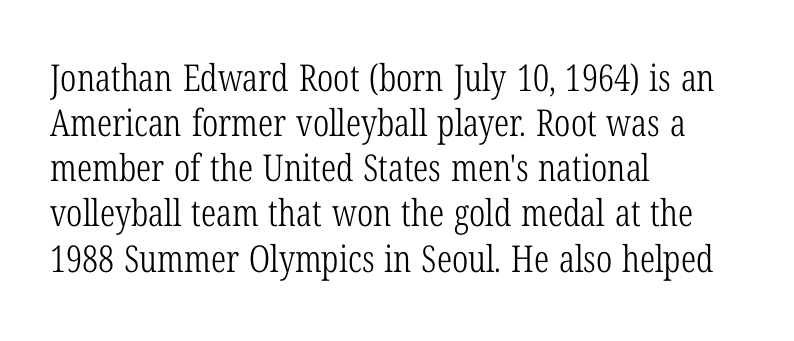
Q: Is the text bold? A: No.
Q: Is the text italic (slanted)? A: No, it is upright.
Q: Is the typeface a serif or a sans-serif typeface? A: Serif.
Q: Is the text underlined? A: No.
Q: How is the paragraph aligned? A: Left-aligned.
Q: Is the spacing between letters normal or unusually wide? A: Normal.
Q: Width (condensed, normal, or wide)? A: Condensed.
Q: Stroke contrast? A: Low.
Q: x-height? A: Medium.
Q: Monospaced? A: No.
